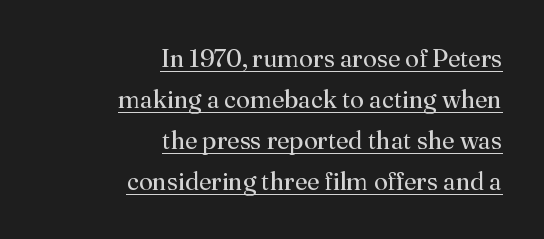
{"italic": "no", "bold": "no", "underline": "yes", "align": "right", "line_spacing": "normal", "line_spacing_ratio": 1.64, "letter_spacing": "normal", "letter_spacing_em": 0.0, "glyph_px": 25}
